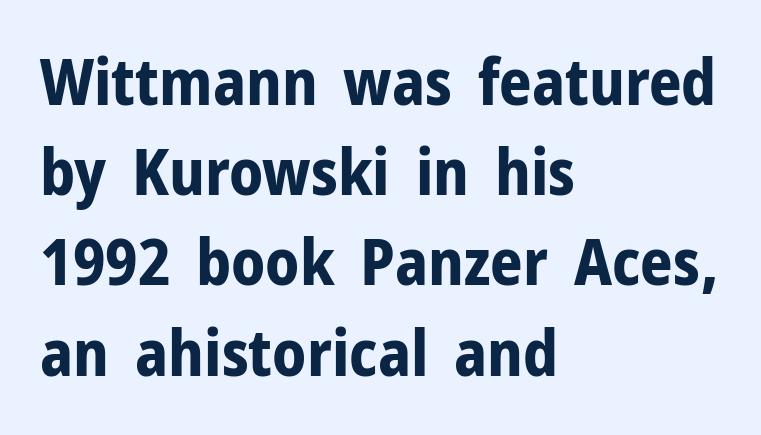
Q: Is the text bold? A: Yes.
Q: Is the text italic (slanted)? A: No, it is upright.
Q: Is the typeface a serif or a sans-serif typeface? A: Sans-serif.
Q: Is the text underlined? A: No.
Q: How is the paragraph aligned? A: Left-aligned.
Q: Is the spacing between letters normal or unusually wide? A: Normal.
Q: Is the spacing between lines tight, normal or loose? A: Normal.
Q: Width (condensed, normal, or wide)? A: Normal.
Q: Stroke contrast? A: Low.
Q: x-height? A: Medium.
Q: Monospaced? A: No.
